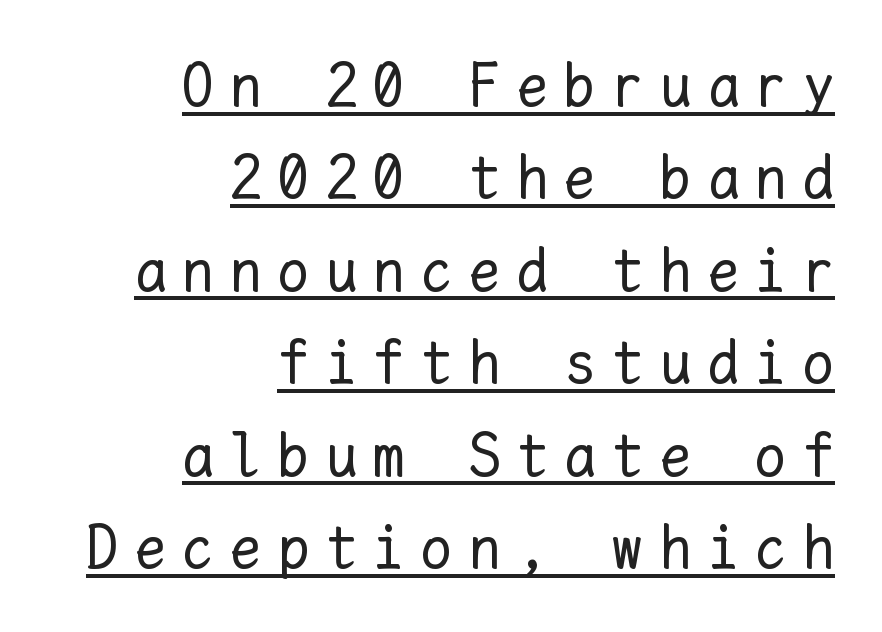
Q: Is the text bold? A: No.
Q: Is the text italic (slanted)? A: No, it is upright.
Q: Is the text underlined? A: Yes.
Q: How is the paragraph aligned? A: Right-aligned.
Q: Is the spacing between letters normal or unusually wide? A: Unusually wide.
Q: Is the spacing between lines tight, normal or loose? A: Normal.
Q: Width (condensed, normal, or wide)? A: Normal.
Q: Stroke contrast? A: Low.
Q: x-height? A: Medium.
Q: Monospaced? A: Yes.
